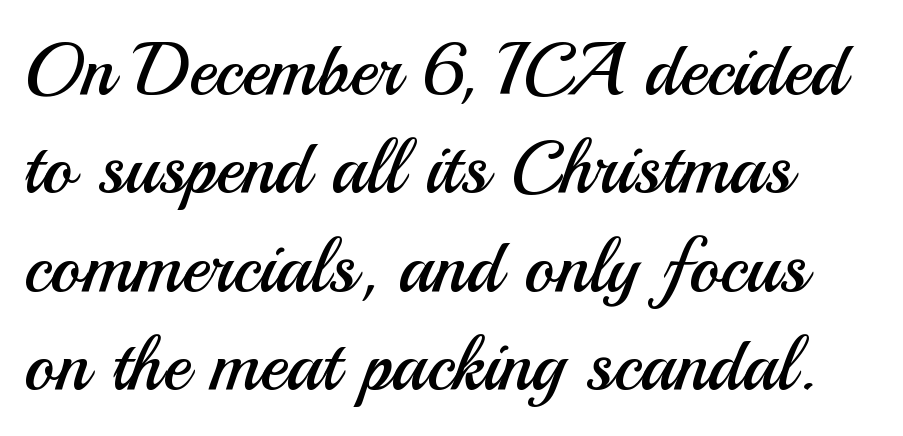
The image shows 74 px regular-weight sans-serif type; set left-aligned, normal line spacing (1.33x), normal letter spacing, not underlined; medium stroke contrast and a small x-height.
